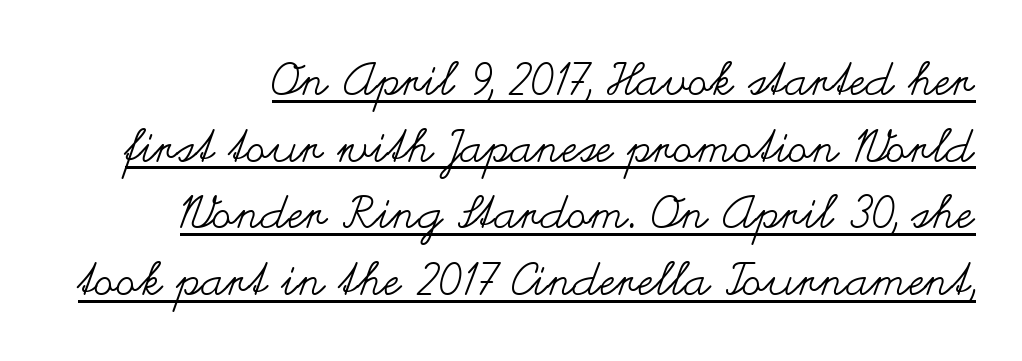
{"bold": "no", "weight": "regular", "width": "wide", "stroke_contrast": "medium", "x_height": "small", "monospaced": "no", "underline": "yes", "line_spacing": "normal", "line_spacing_ratio": 1.45, "letter_spacing": "normal", "letter_spacing_em": 0.0, "glyph_px": 46}
